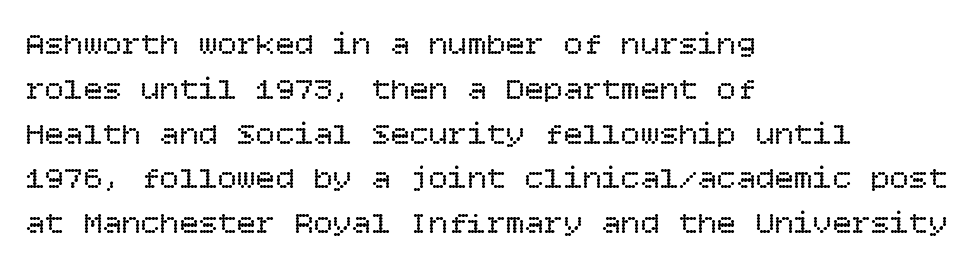
If you drew a line through each stem, it would be perfectly vertical. The ragged edge is on the right, which tells us the setting is flush left. The space directly below the letters is spotless. Normally led — the rows are evenly, conventionally spaced.
